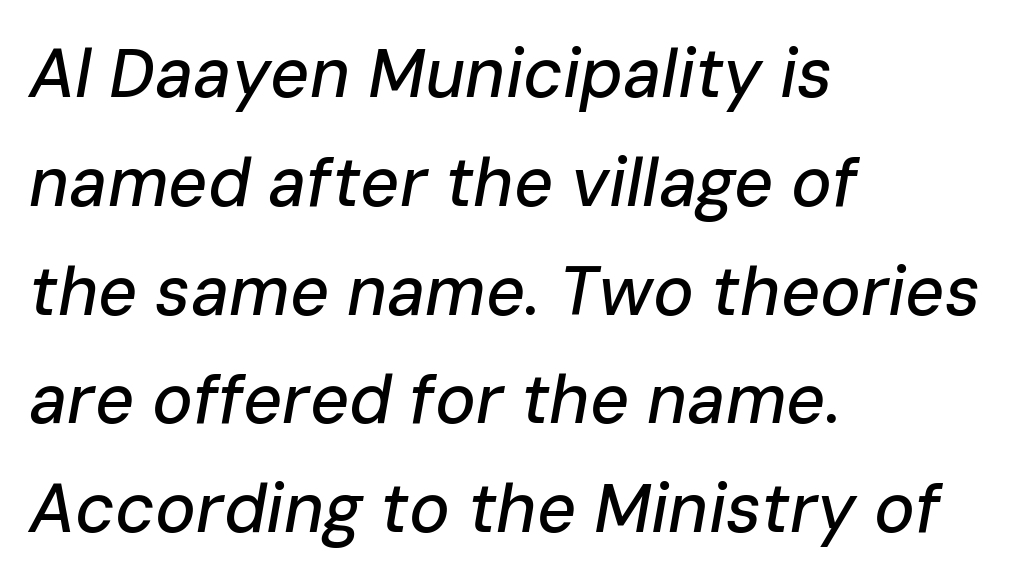
The image shows 68 px text type, italic (leaning right); set left-aligned, normal line spacing (1.6x), normal letter spacing, not underlined; low stroke contrast and a medium x-height.
